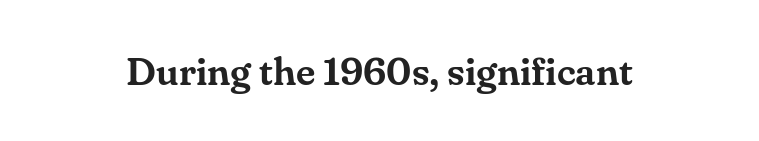
The image shows 39 px serif type, upright; set normal letter spacing, not underlined; medium stroke contrast and a small x-height.
